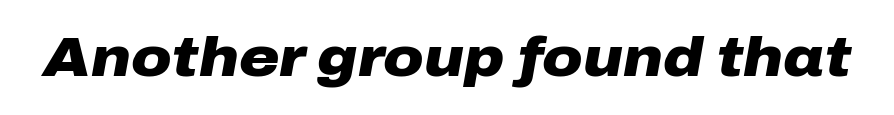
Q: Is the text bold? A: Yes.
Q: Is the text italic (slanted)? A: Yes, it leans right by about 10 degrees.
Q: Is the text underlined? A: No.
Q: Is the spacing between letters normal or unusually wide? A: Normal.
Q: Width (condensed, normal, or wide)? A: Wide.
Q: Stroke contrast? A: Low.
Q: x-height? A: Medium.
Q: Monospaced? A: No.
